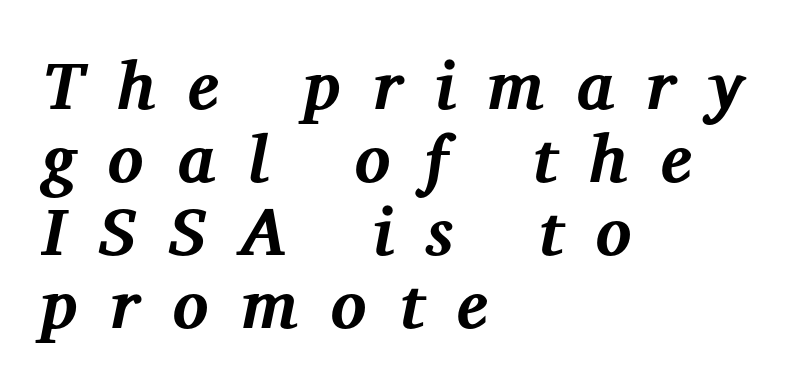
{"serif": "yes", "italic": "yes", "lean": "right", "slant_degrees": 12, "bold": "yes", "weight": "bold", "width": "normal", "stroke_contrast": "medium", "x_height": "medium", "monospaced": "no", "underline": "no", "align": "left", "line_spacing": "tight", "line_spacing_ratio": 1.09, "letter_spacing": "wide", "letter_spacing_em": 0.49, "glyph_px": 67}
